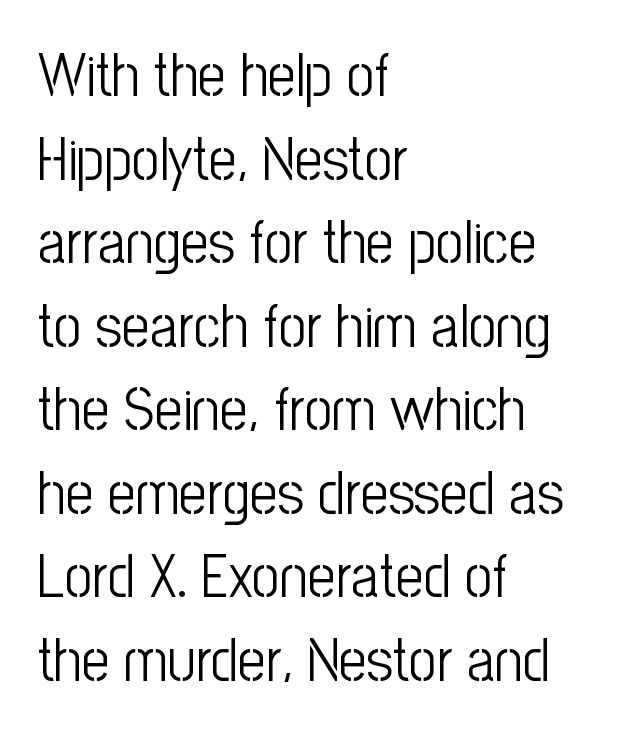
Q: Is the text bold? A: No.
Q: Is the text italic (slanted)? A: No, it is upright.
Q: Is the typeface a serif or a sans-serif typeface? A: Sans-serif.
Q: Is the text underlined? A: No.
Q: How is the paragraph aligned? A: Left-aligned.
Q: Is the spacing between letters normal or unusually wide? A: Normal.
Q: Is the spacing between lines tight, normal or loose? A: Normal.
Q: Width (condensed, normal, or wide)? A: Condensed.
Q: Stroke contrast? A: Low.
Q: x-height? A: Medium.
Q: Monospaced? A: No.
